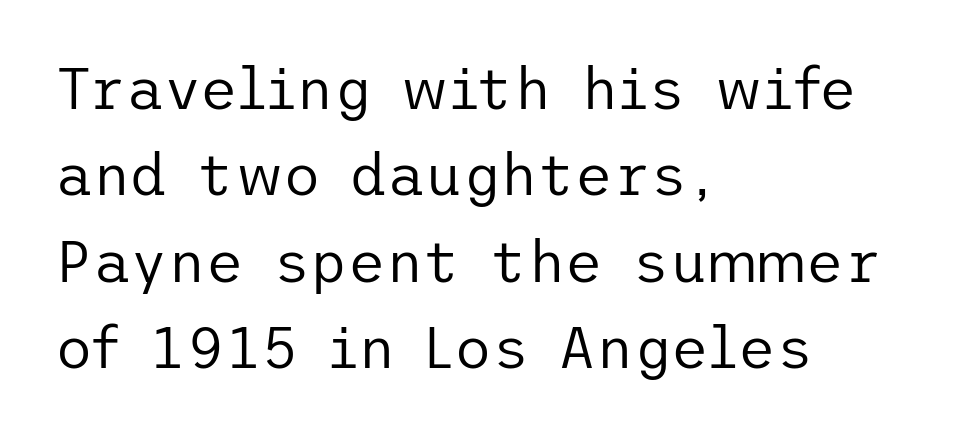
Q: Is the text bold? A: No.
Q: Is the text italic (slanted)? A: No, it is upright.
Q: Is the typeface a serif or a sans-serif typeface? A: Sans-serif.
Q: Is the text underlined? A: No.
Q: How is the paragraph aligned? A: Left-aligned.
Q: Is the spacing between letters normal or unusually wide? A: Normal.
Q: Is the spacing between lines tight, normal or loose? A: Normal.
Q: Width (condensed, normal, or wide)? A: Normal.
Q: Stroke contrast? A: Low.
Q: x-height? A: Medium.
